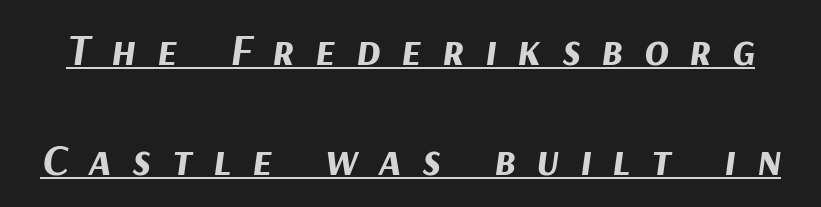
There is plenty of visible air inserted between adjacent glyphs. Honestly, the rows look like they've been pulled way apart. It's the slanting kind of type. Descenders here cross a horizontal rule under the line. In terms of weight, the rendering is a true, heavy bold. Note the varied advance widths — an 'i' is clearly narrower than an 'm'.
